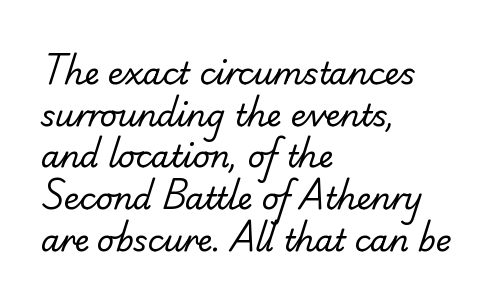
{"serif": "no", "bold": "no", "weight": "regular", "width": "normal", "stroke_contrast": "low", "x_height": "small", "monospaced": "no", "underline": "no", "align": "left", "line_spacing": "normal", "line_spacing_ratio": 1.39, "letter_spacing": "normal", "letter_spacing_em": 0.0, "glyph_px": 30}
